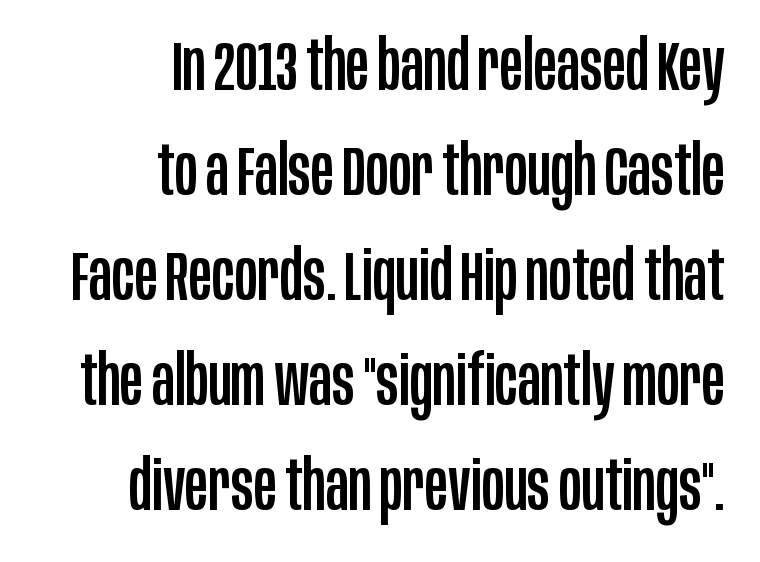
Q: Is the text italic (slanted)? A: No, it is upright.
Q: Is the typeface a serif or a sans-serif typeface? A: Sans-serif.
Q: Is the text underlined? A: No.
Q: How is the paragraph aligned? A: Right-aligned.
Q: Is the spacing between letters normal or unusually wide? A: Normal.
Q: Is the spacing between lines tight, normal or loose? A: Normal.
Q: Width (condensed, normal, or wide)? A: Condensed.
Q: Stroke contrast? A: Low.
Q: x-height? A: Large.
Q: Monospaced? A: No.
